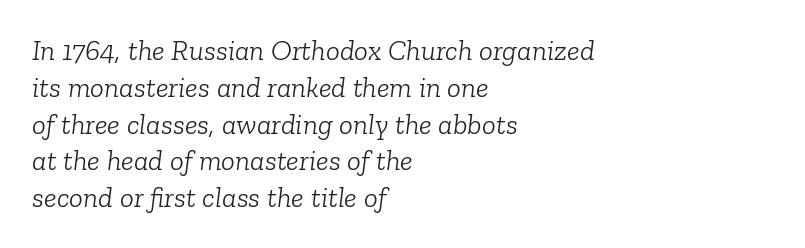
Q: Is the text bold? A: No.
Q: Is the text italic (slanted)? A: Yes, it leans right by about 6 degrees.
Q: Is the typeface a serif or a sans-serif typeface? A: Serif.
Q: Is the text underlined? A: No.
Q: How is the paragraph aligned? A: Left-aligned.
Q: Is the spacing between letters normal or unusually wide? A: Normal.
Q: Is the spacing between lines tight, normal or loose? A: Normal.
Q: Width (condensed, normal, or wide)? A: Normal.
Q: Stroke contrast? A: Low.
Q: x-height? A: Medium.
Q: Monospaced? A: No.
